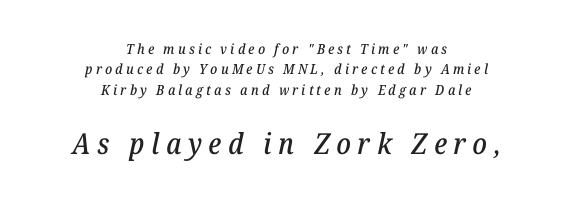
The image shows 29 px serif type, italic (leaning right); set centered, normal line spacing (1.45x), unusually wide letter spacing (+0.23 em), not underlined; the second (bottom) block is 2.07x larger; low stroke contrast and a medium x-height.
